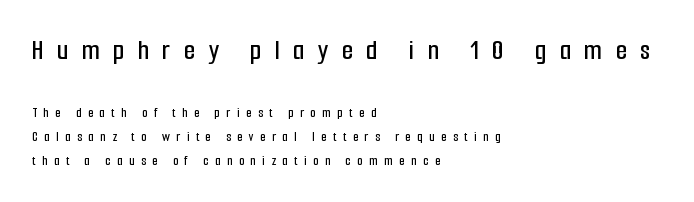
Q: Is the text italic (slanted)? A: No, it is upright.
Q: Is the typeface a serif or a sans-serif typeface? A: Sans-serif.
Q: Is the text underlined? A: No.
Q: How is the paragraph aligned? A: Left-aligned.
Q: Is the spacing between letters normal or unusually wide? A: Unusually wide.
Q: Is the spacing between lines tight, normal or loose? A: Normal.
Q: Which block of text is set in a larger size, the first (top) or the second (bottom)? A: The first (top) one.
Q: Width (condensed, normal, or wide)? A: Condensed.
Q: Stroke contrast? A: Low.
Q: x-height? A: Medium.
Q: Monospaced? A: No.
